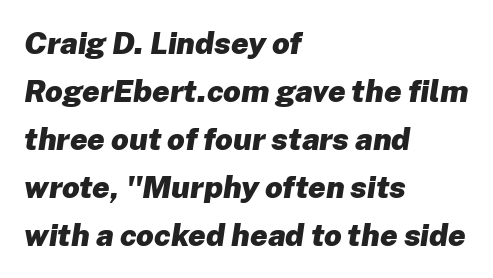
Reading down the block, your eye returns to a fixed left position each line. Does the leading feel generous? No, just average. The face used here has a pronounced slope to its letters. These lines carry a lot of weight — the face is fully bold. Anything drawn beneath the words? Only blank space. Caption: standard tracking, unaltered.
